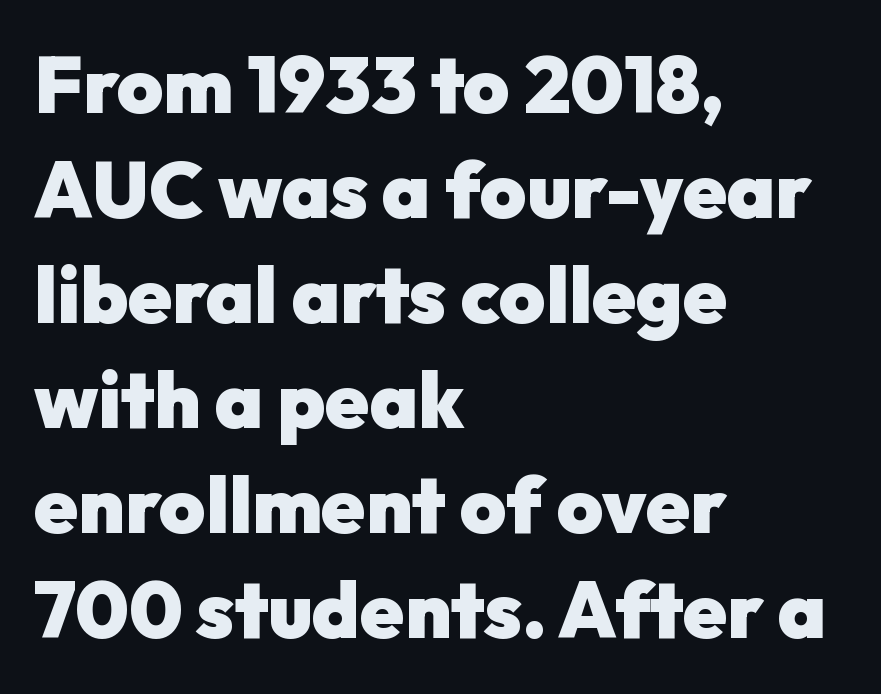
The image shows 79 px heavy sans-serif type, upright; set left-aligned, normal line spacing (1.33x), normal letter spacing, not underlined; low stroke contrast and a medium x-height.
